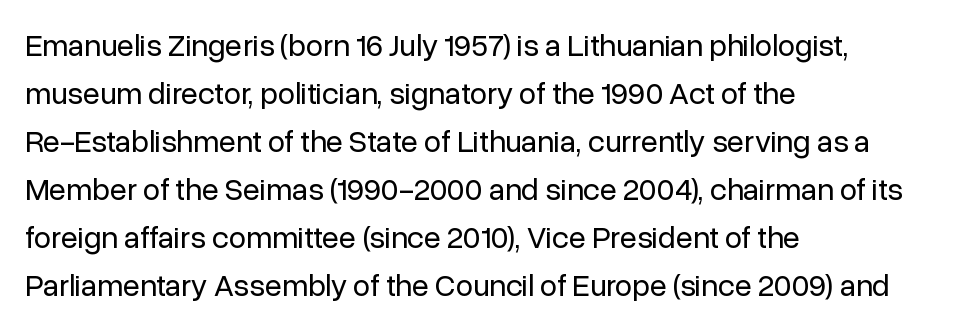
The image shows 31 px regular-weight sans-serif type, upright; set left-aligned, normal line spacing (1.55x), normal letter spacing, not underlined; low stroke contrast and a medium x-height.
